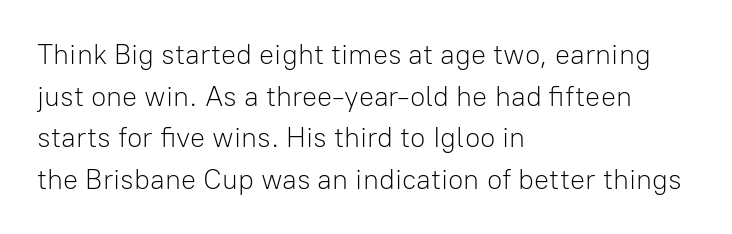
Q: Is the text bold? A: No.
Q: Is the text italic (slanted)? A: No, it is upright.
Q: Is the typeface a serif or a sans-serif typeface? A: Sans-serif.
Q: Is the text underlined? A: No.
Q: How is the paragraph aligned? A: Left-aligned.
Q: Is the spacing between letters normal or unusually wide? A: Normal.
Q: Is the spacing between lines tight, normal or loose? A: Normal.
Q: Width (condensed, normal, or wide)? A: Normal.
Q: Stroke contrast? A: Low.
Q: x-height? A: Medium.
Q: Monospaced? A: No.
